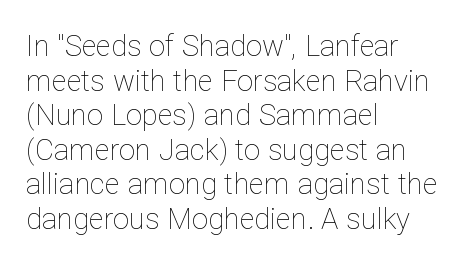
Q: Is the text bold? A: No.
Q: Is the text italic (slanted)? A: No, it is upright.
Q: Is the text underlined? A: No.
Q: How is the paragraph aligned? A: Left-aligned.
Q: Is the spacing between letters normal or unusually wide? A: Normal.
Q: Width (condensed, normal, or wide)? A: Normal.
Q: Stroke contrast? A: Low.
Q: x-height? A: Medium.
Q: Monospaced? A: No.
